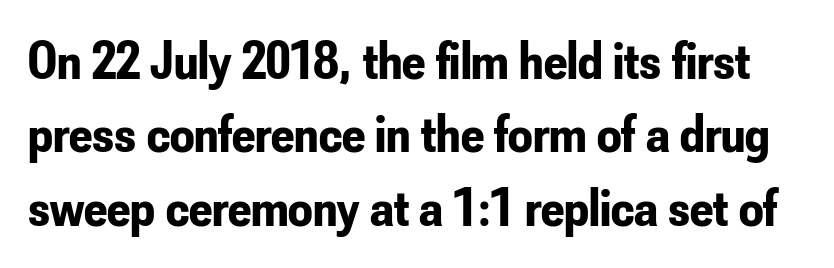
The image shows 54 px bold, condensed sans-serif type, upright; set normal line spacing (1.36x), normal letter spacing, not underlined; low stroke contrast and a small x-height.
